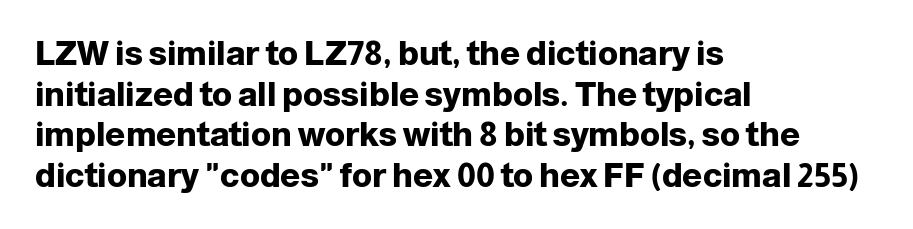
Proportional: the letters do not fall into vertical columns. Every stem runs plumb, perpendicular to the baseline. The lines in this sample share a left origin and differ only in where they stop. Summary of weight: heavy, a full bold.
